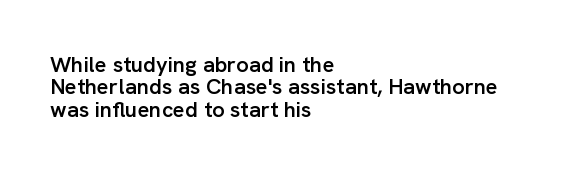
Q: Is the text bold? A: Semi-bold.
Q: Is the text italic (slanted)? A: No, it is upright.
Q: Is the text underlined? A: No.
Q: How is the paragraph aligned? A: Left-aligned.
Q: Is the spacing between letters normal or unusually wide? A: Normal.
Q: Is the spacing between lines tight, normal or loose? A: Tight.
